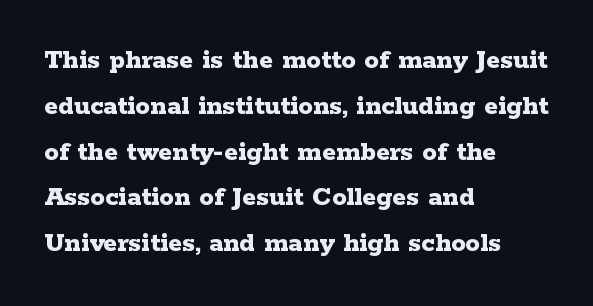
The image shows 29 px bold, wide serif type, upright; set left-aligned, normal line spacing (1.58x), normal letter spacing, not underlined; low stroke contrast and a medium x-height.
